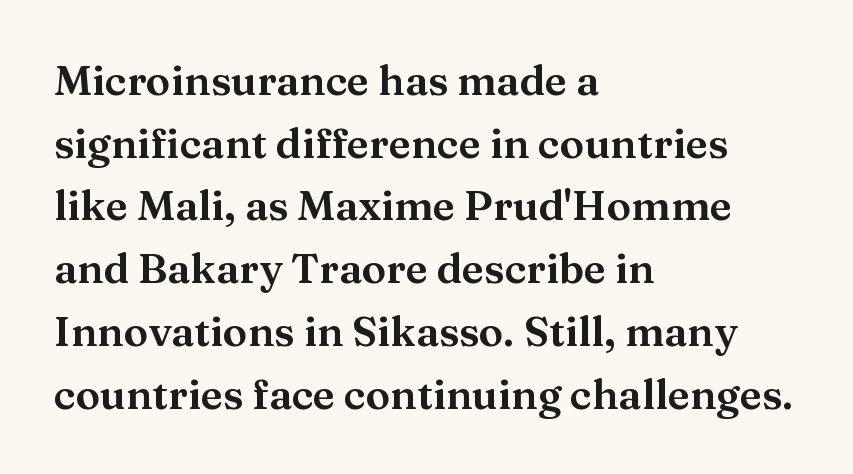
Q: Is the text italic (slanted)? A: No, it is upright.
Q: Is the typeface a serif or a sans-serif typeface? A: Serif.
Q: Is the text underlined? A: No.
Q: How is the paragraph aligned? A: Left-aligned.
Q: Is the spacing between letters normal or unusually wide? A: Normal.
Q: Is the spacing between lines tight, normal or loose? A: Normal.
Q: Width (condensed, normal, or wide)? A: Wide.
Q: Stroke contrast? A: Medium.
Q: x-height? A: Medium.
Q: Monospaced? A: No.
